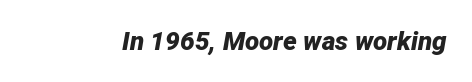
The image shows 26 px bold type, italic (leaning right); set normal letter spacing, not underlined.
